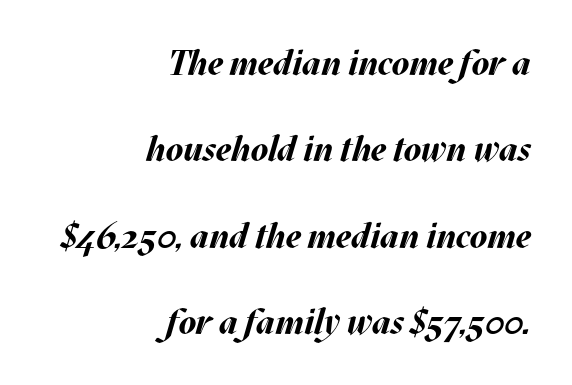
{"italic": "yes", "lean": "right", "slant_degrees": 17, "bold": "yes", "weight": "bold", "width": "normal", "stroke_contrast": "medium", "x_height": "large", "monospaced": "no", "underline": "no", "align": "right", "line_spacing": "loose", "line_spacing_ratio": 2.47, "letter_spacing": "normal", "letter_spacing_em": 0.0, "glyph_px": 35}
